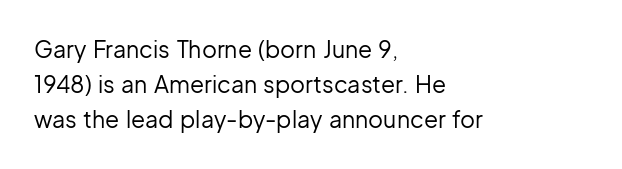
{"italic": "no", "bold": "no", "underline": "no", "align": "left", "line_spacing": "normal", "line_spacing_ratio": 1.53, "letter_spacing": "normal", "letter_spacing_em": 0.0, "glyph_px": 23}
